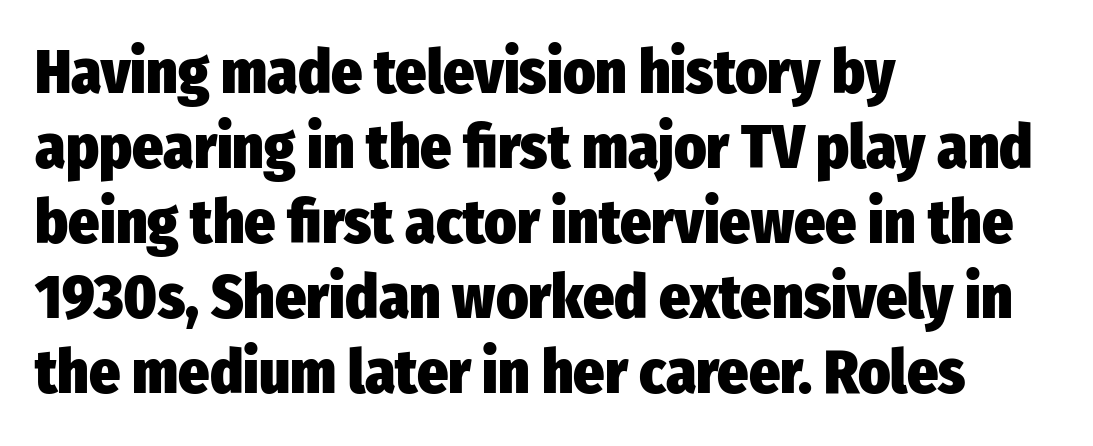
The designer went with a sans here, leaving each stem footless. Character widths vary here, with narrow letters taking less room than wide ones. The glyphs are unaccompanied by any horizontal stroke below them. No italicization has been applied; the sample stays upright. The setting favours the left margin, as ordinary paragraphs usually do.
